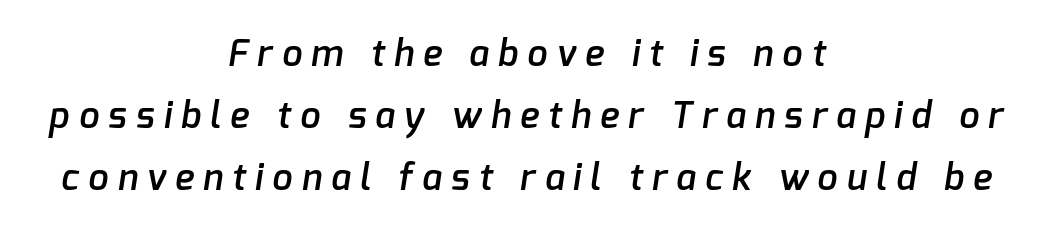
The image shows 36 px semibold sans-serif type; set centered, line spacing 1.72x, unusually wide letter spacing (+0.26 em), not underlined; low stroke contrast and a medium x-height.
